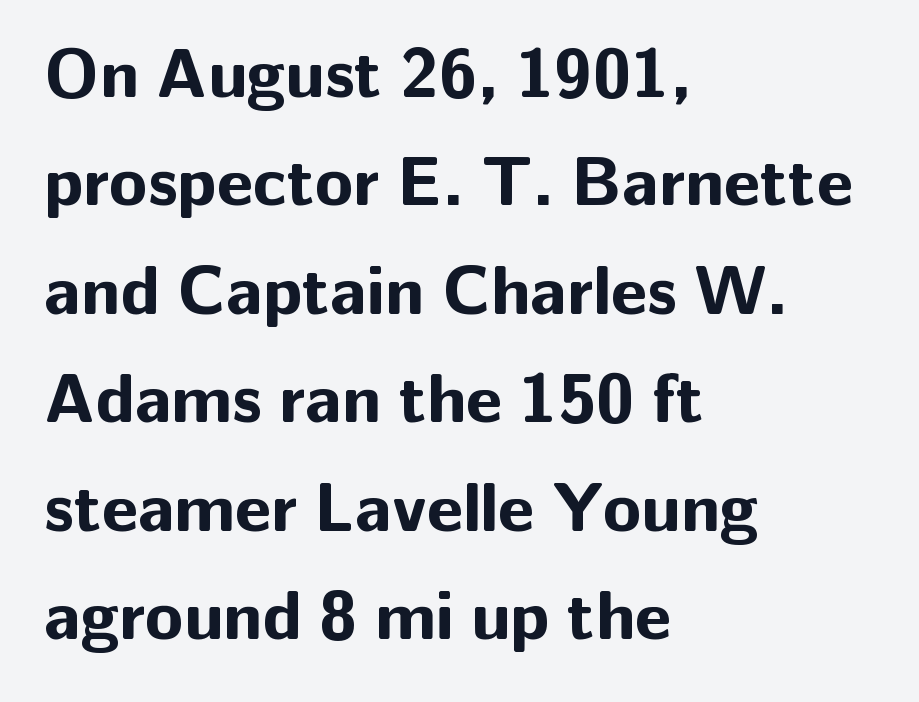
{"serif": "no", "italic": "no", "bold": "yes", "weight": "bold", "width": "normal", "stroke_contrast": "low", "x_height": "medium", "monospaced": "no", "underline": "no", "align": "left", "line_spacing": "normal", "line_spacing_ratio": 1.55, "letter_spacing": "normal", "letter_spacing_em": 0.0, "glyph_px": 70}
